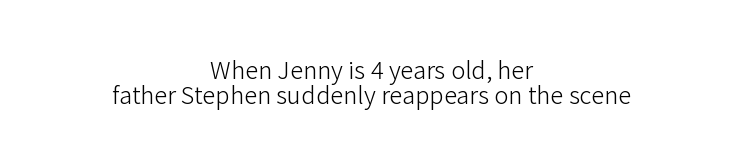
Nobody drew a line under any word here. Tightly led — the rows are bunched. Notice how the passage keeps no hard edge, just a central spine. The typesetting does not lean heavy: it is not bold. Notice how the stems are strictly vertical — no italics here.
